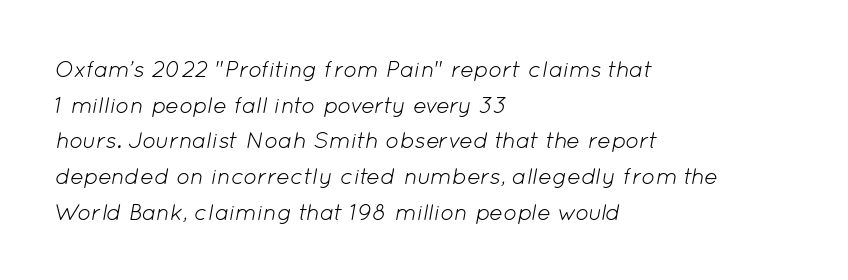
{"italic": "yes", "lean": "right", "slant_degrees": 12, "bold": "no", "underline": "no", "align": "left", "line_spacing": "normal", "line_spacing_ratio": 1.55, "letter_spacing": "normal", "letter_spacing_em": 0.0, "glyph_px": 23}
